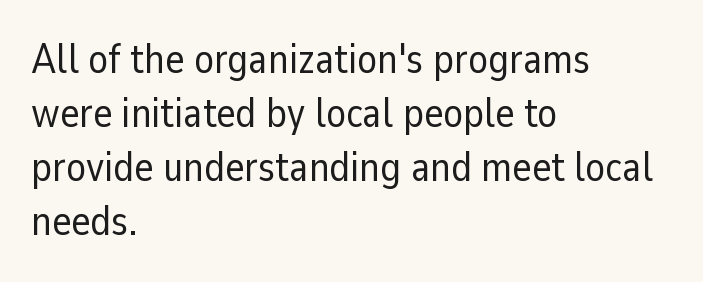
Q: Is the text bold? A: No.
Q: Is the text italic (slanted)? A: No, it is upright.
Q: Is the typeface a serif or a sans-serif typeface? A: Sans-serif.
Q: Is the text underlined? A: No.
Q: How is the paragraph aligned? A: Left-aligned.
Q: Is the spacing between letters normal or unusually wide? A: Normal.
Q: Is the spacing between lines tight, normal or loose? A: Normal.
Q: Width (condensed, normal, or wide)? A: Normal.
Q: Stroke contrast? A: Low.
Q: x-height? A: Medium.
Q: Monospaced? A: No.
